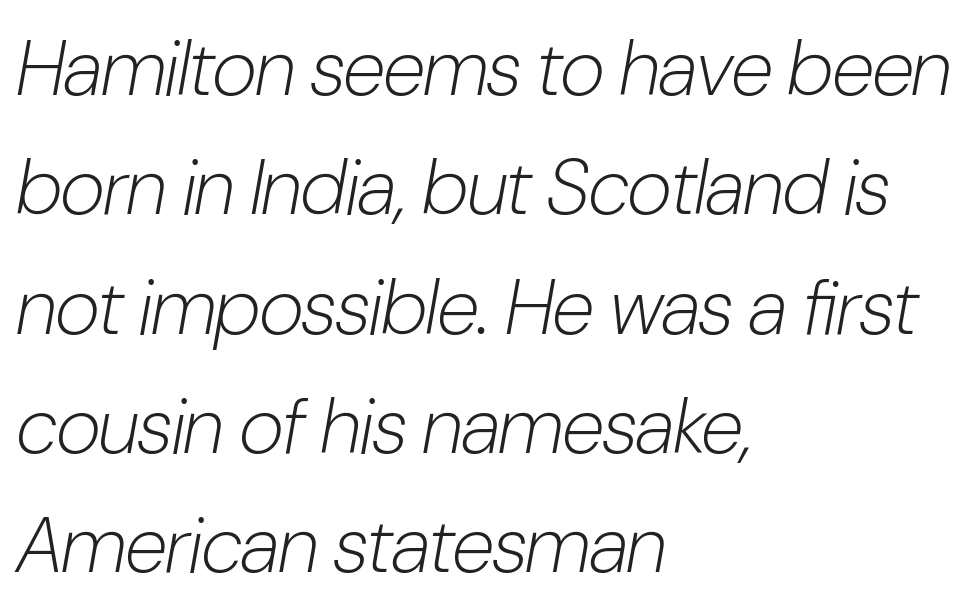
Q: Is the text bold? A: No.
Q: Is the text italic (slanted)? A: Yes, it leans right by about 10 degrees.
Q: Is the text underlined? A: No.
Q: How is the paragraph aligned? A: Left-aligned.
Q: Is the spacing between letters normal or unusually wide? A: Normal.
Q: Is the spacing between lines tight, normal or loose? A: Normal.
Q: Width (condensed, normal, or wide)? A: Condensed.
Q: Stroke contrast? A: Low.
Q: x-height? A: Medium.
Q: Monospaced? A: No.
